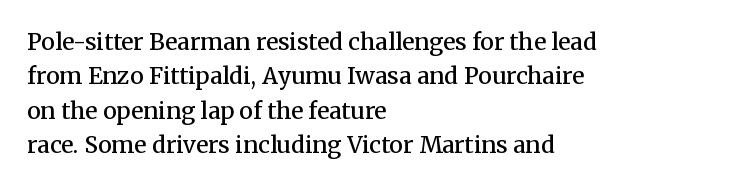
The setting favours the left margin, as ordinary paragraphs usually do. Words float on clear page, feet unadorned. If you measured baseline to baseline, you'd find a middling distance. These words are printed semibold, heavier than regular yet not bold. Does the lettering tilt? It doesn't — this is upright.
